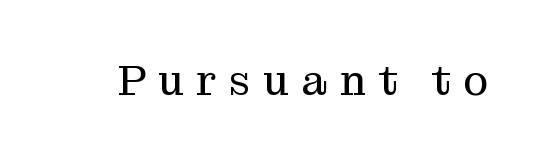
{"serif": "yes", "italic": "no", "bold": "no", "weight": "regular", "width": "normal", "stroke_contrast": "medium", "x_height": "medium", "monospaced": "no", "underline": "no", "letter_spacing": "wide", "letter_spacing_em": 0.29, "glyph_px": 42}
